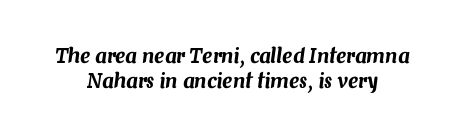
One-word summary of the alignment: center. The passage shown has conventional tracking throughout. In terms of posture, this sample is oblique. Rule under the text: the space is simply empty. The passage shown stacks its lines at a standard gap.
